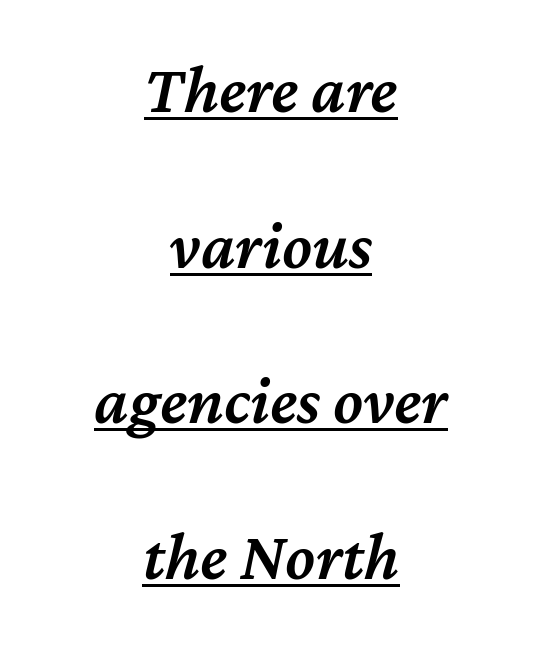
The image shows 68 px semibold type, italic (leaning right); set centered, loose line spacing (2.29x), normal letter spacing, underlined; medium stroke contrast and a medium x-height.
